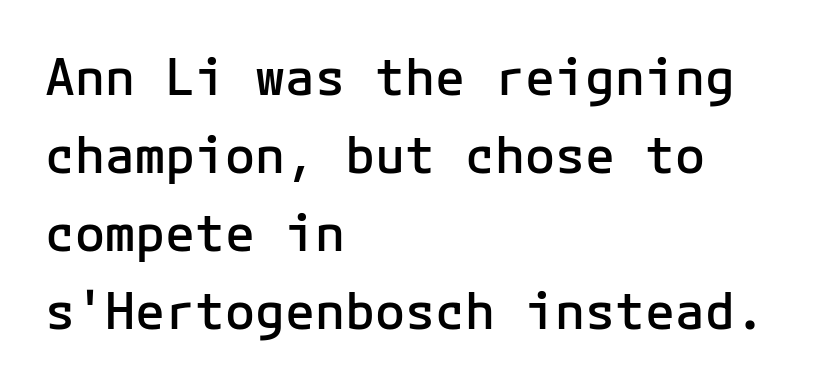
The letterforms sit shoulder to shoulder at normal distance. The zone under the glyphs is completely vacant. Horizontally, the lines are justified to the leading edge only. Posture: upright roman.
